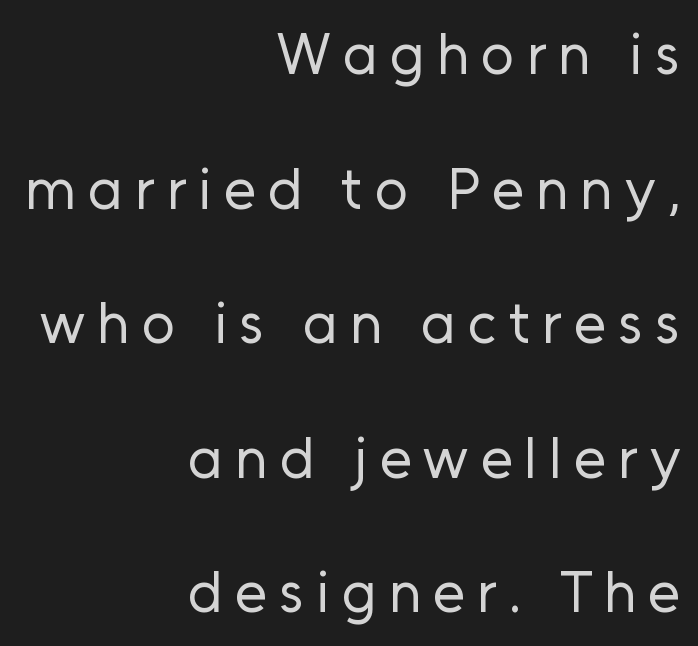
{"serif": "no", "italic": "no", "bold": "no", "weight": "regular", "width": "normal", "stroke_contrast": "low", "x_height": "medium", "monospaced": "no", "underline": "no", "align": "right", "line_spacing": "loose", "line_spacing_ratio": 2.32, "letter_spacing": "wide", "letter_spacing_em": 0.21, "glyph_px": 58}
